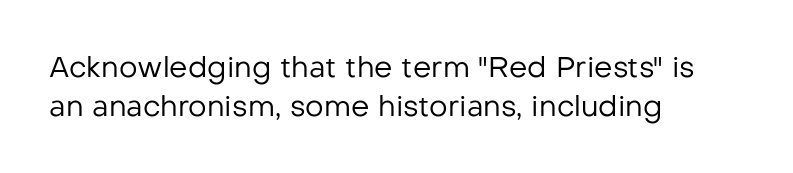
The image shows 29 px regular-weight sans-serif type, upright; set left-aligned, normal line spacing (1.34x), normal letter spacing, not underlined; low stroke contrast and a medium x-height.
